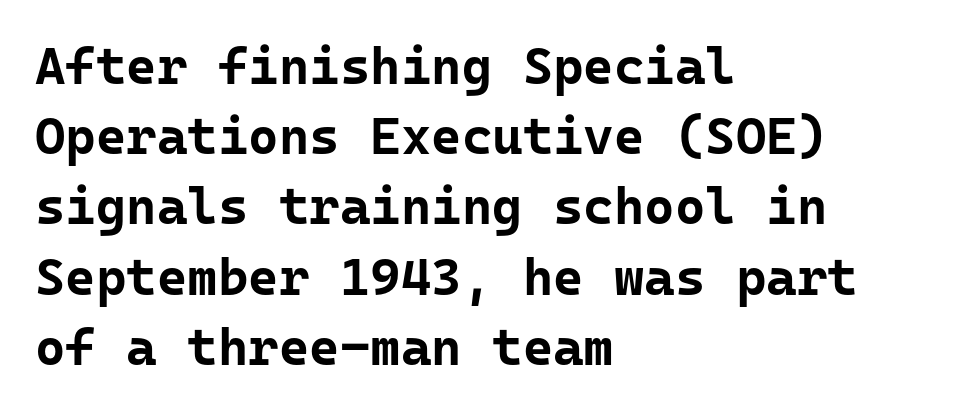
Q: Is the text bold? A: Yes.
Q: Is the text italic (slanted)? A: No, it is upright.
Q: Is the typeface a serif or a sans-serif typeface? A: Sans-serif.
Q: Is the text underlined? A: No.
Q: How is the paragraph aligned? A: Left-aligned.
Q: Is the spacing between letters normal or unusually wide? A: Normal.
Q: Is the spacing between lines tight, normal or loose? A: Normal.
Q: Width (condensed, normal, or wide)? A: Normal.
Q: Stroke contrast? A: Low.
Q: x-height? A: Medium.
Q: Monospaced? A: Yes.
